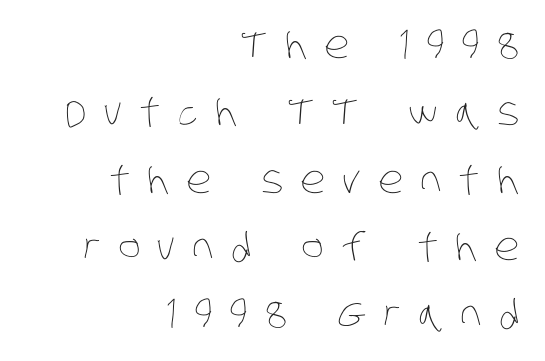
Q: Is the text bold? A: No.
Q: Is the text underlined? A: No.
Q: How is the paragraph aligned? A: Right-aligned.
Q: Is the spacing between letters normal or unusually wide? A: Unusually wide.
Q: Width (condensed, normal, or wide)? A: Condensed.
Q: Stroke contrast? A: Low.
Q: x-height? A: Large.
Q: Monospaced? A: No.
